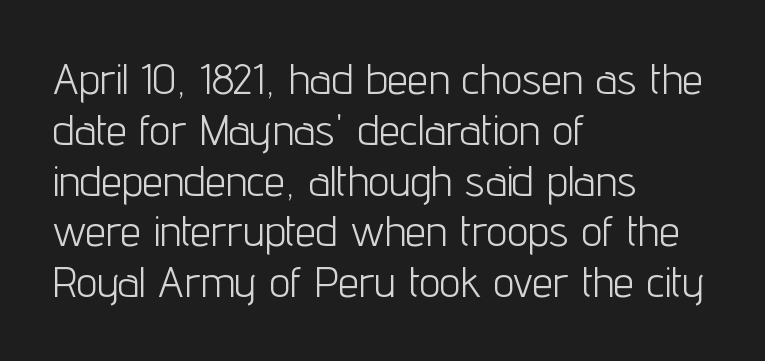
The image shows 42 px light, condensed sans-serif type, upright; set left-aligned, line spacing 1.21x, normal letter spacing, not underlined; low stroke contrast and a medium x-height.
